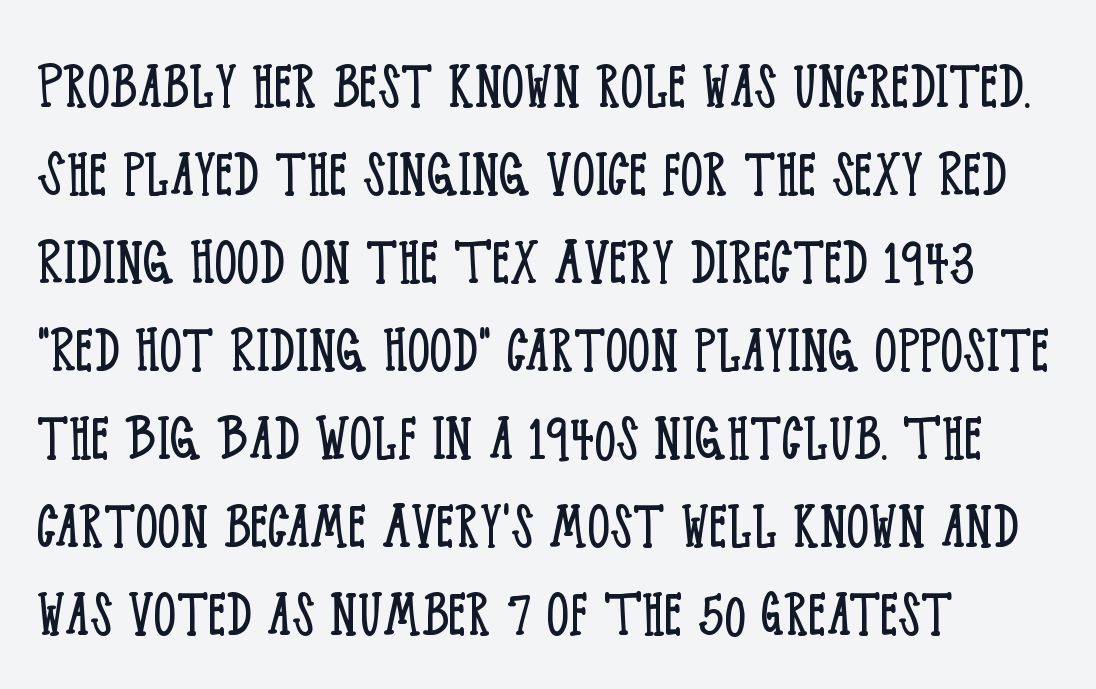
{"serif": "yes", "italic": "no", "bold": "no", "weight": "light", "width": "condensed", "stroke_contrast": "low", "x_height": "large", "monospaced": "no", "underline": "no", "align": "left", "line_spacing_ratio": 1.24, "letter_spacing": "normal", "letter_spacing_em": 0.0, "glyph_px": 71}
